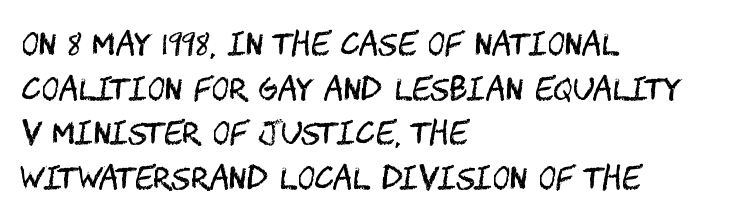
Is the letter spacing exaggerated? No — it looks like the ordinary default. Tall strokes in this sample are plumb rather than angled. Heaviness? Minimal to ordinary, like unemphasized prose. Left-aligned paragraph, ragged on the right. Clear beneath every line of the passage.
